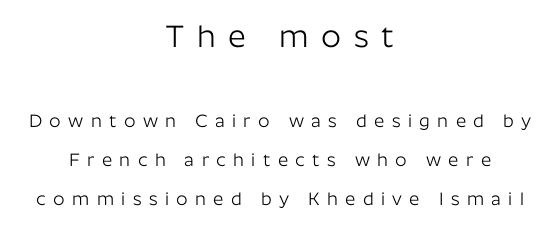
{"serif": "no", "italic": "no", "bold": "no", "weight": "light", "width": "normal", "stroke_contrast": "low", "x_height": "medium", "monospaced": "no", "underline": "no", "align": "center", "line_spacing": "loose", "line_spacing_ratio": 2.16, "letter_spacing": "wide", "letter_spacing_em": 0.41, "larger_block": "first", "size_ratio": 1.72, "glyph_px": 31}
